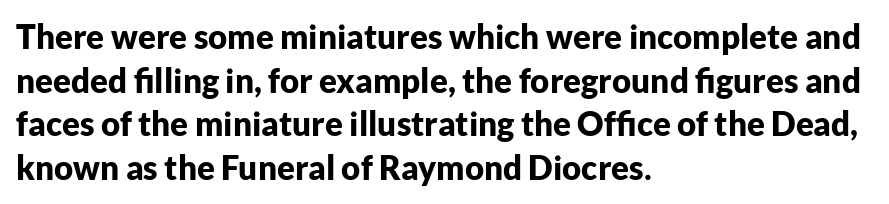
The image shows 33 px bold sans-serif type, upright; set left-aligned, normal line spacing (1.32x), normal letter spacing, not underlined; low stroke contrast and a medium x-height.
